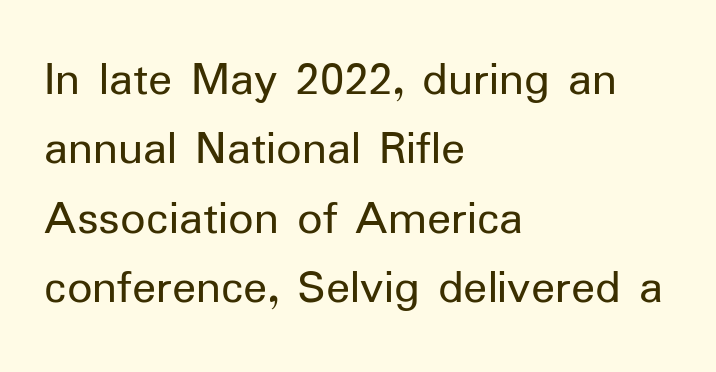
Interline gaps are of average width in this sample. Does the copy run flush right? No — it runs flush left. Think of a printed novel: that variable character pitch is what you see here. Does extra space separate the letters? No, they use regular spacing. Designer's note — italics off, roman on. The string is rendered with underlining switched off.
